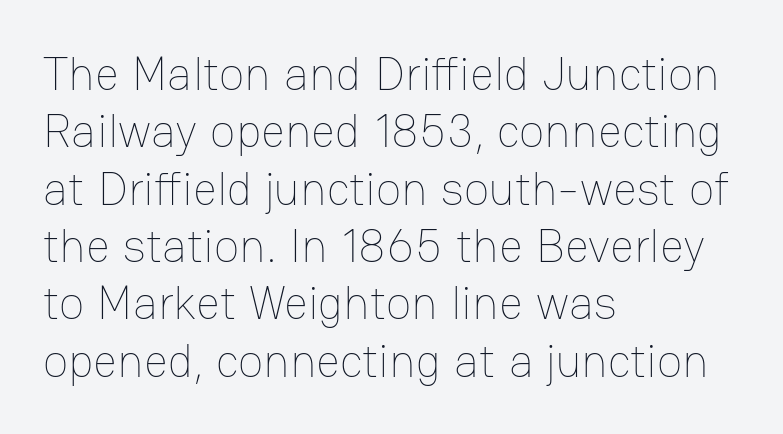
Q: Is the text bold? A: No.
Q: Is the text italic (slanted)? A: No, it is upright.
Q: Is the text underlined? A: No.
Q: How is the paragraph aligned? A: Left-aligned.
Q: Is the spacing between letters normal or unusually wide? A: Normal.
Q: Width (condensed, normal, or wide)? A: Normal.
Q: Stroke contrast? A: Low.
Q: x-height? A: Medium.
Q: Monospaced? A: No.
